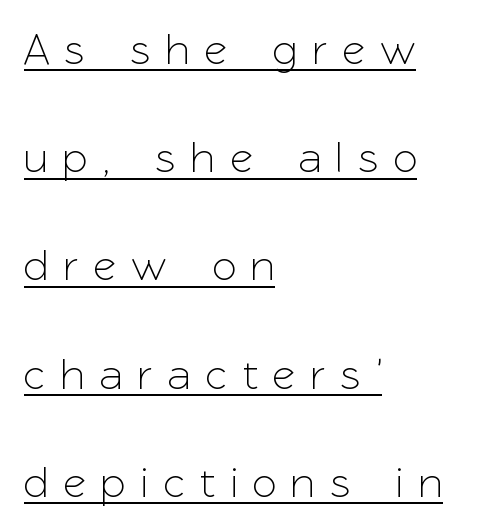
The gaps between neighbouring characters are conspicuously large. These characters rest on top of a visible drawn line. Nope, not italic — everything's standing straight. This sample is left-justified, so line endings fall wherever the words run out. Here the designer chose a conventional face with non-uniform glyph widths.
